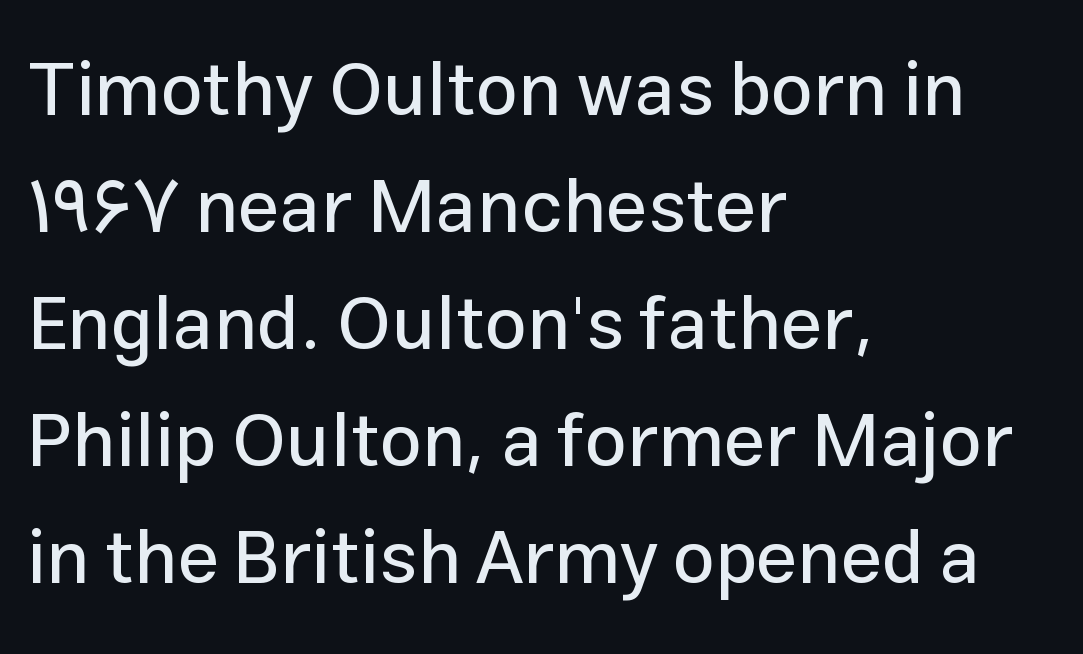
Q: Is the text italic (slanted)? A: No, it is upright.
Q: Is the typeface a serif or a sans-serif typeface? A: Sans-serif.
Q: Is the text underlined? A: No.
Q: How is the paragraph aligned? A: Left-aligned.
Q: Is the spacing between letters normal or unusually wide? A: Normal.
Q: Is the spacing between lines tight, normal or loose? A: Normal.
Q: Width (condensed, normal, or wide)? A: Normal.
Q: Stroke contrast? A: Low.
Q: x-height? A: Medium.
Q: Monospaced? A: No.
